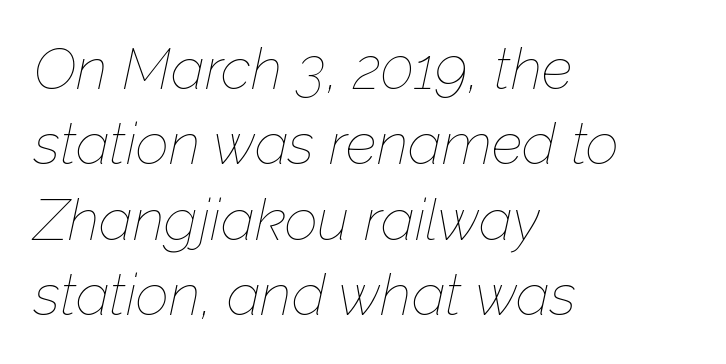
The image shows 58 px thin type, italic (leaning right); set left-aligned, normal line spacing (1.3x), normal letter spacing, not underlined; low stroke contrast and a medium x-height.
